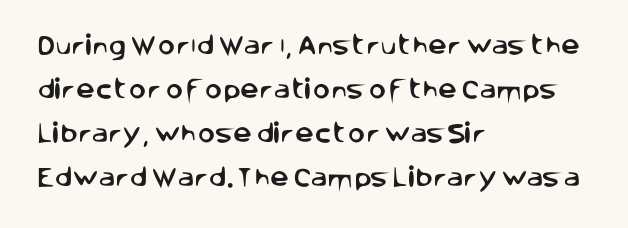
Left-aligned paragraph, ragged on the right. The space beneath each line is pristine and unruled. Honestly, the rows look like they've been pulled way apart. These lines were composed using upright roman letters. Short note: letters normally spaced.
